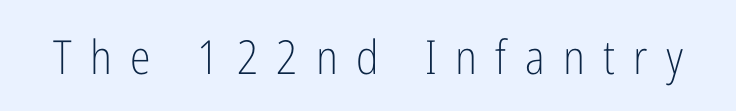
{"serif": "no", "italic": "no", "bold": "no", "weight": "light", "width": "condensed", "stroke_contrast": "low", "x_height": "medium", "monospaced": "no", "underline": "no", "letter_spacing": "wide", "letter_spacing_em": 0.39, "glyph_px": 47}
